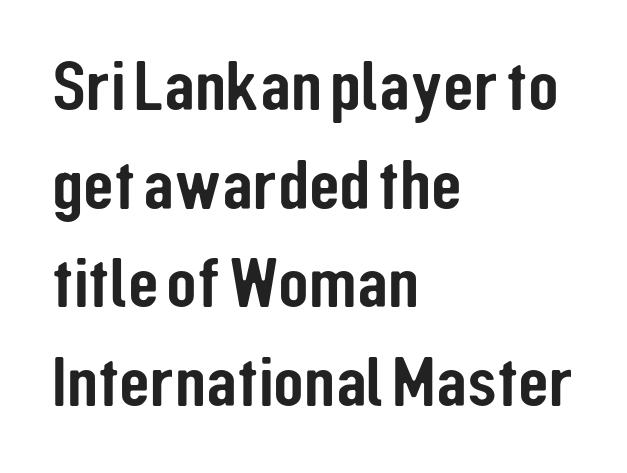
The image shows 71 px condensed sans-serif type, upright; set left-aligned, normal line spacing (1.39x), normal letter spacing, not underlined; low stroke contrast and a medium x-height.
